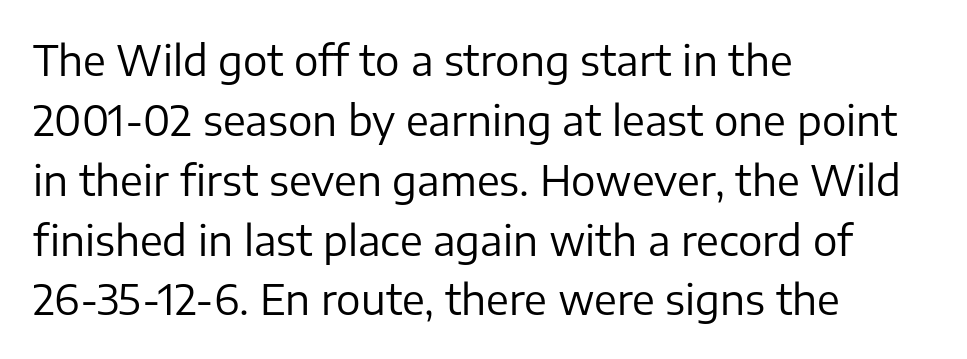
{"serif": "no", "italic": "no", "bold": "no", "weight": "regular", "width": "normal", "stroke_contrast": "low", "x_height": "medium", "monospaced": "no", "underline": "no", "align": "left", "line_spacing": "normal", "line_spacing_ratio": 1.46, "letter_spacing": "normal", "letter_spacing_em": 0.0, "glyph_px": 41}
